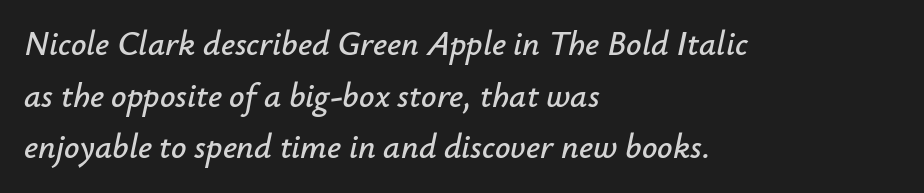
The image shows 34 px text type, italic (leaning right); set left-aligned, normal line spacing (1.52x), normal letter spacing, not underlined; low stroke contrast and a small x-height.
